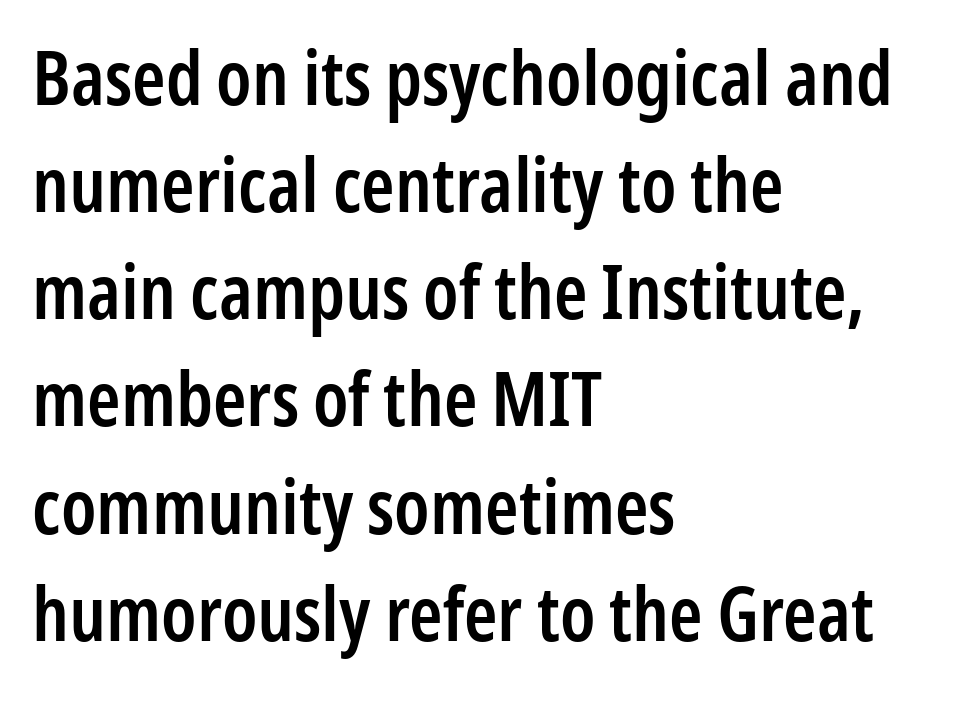
{"serif": "no", "italic": "no", "bold": "semi", "weight": "semibold", "width": "condensed", "stroke_contrast": "low", "x_height": "medium", "monospaced": "no", "underline": "no", "align": "left", "line_spacing": "normal", "line_spacing_ratio": 1.41, "letter_spacing": "normal", "letter_spacing_em": 0.0, "glyph_px": 76}
